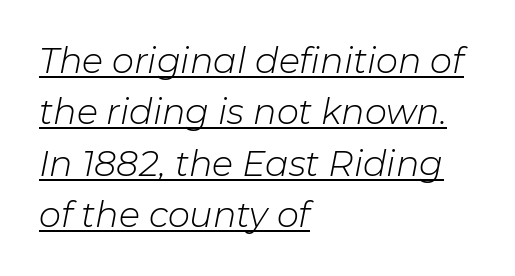
The image shows 35 px light type, italic (leaning right); set left-aligned, normal line spacing (1.47x), normal letter spacing, underlined; low stroke contrast and a medium x-height.
